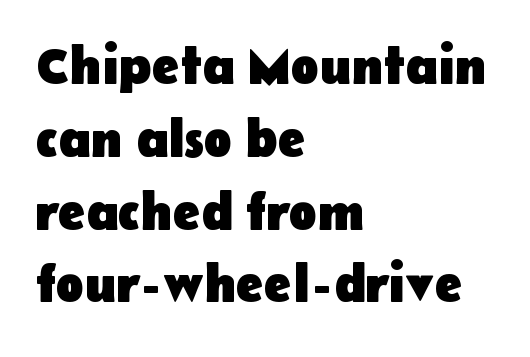
{"serif": "no", "italic": "no", "bold": "yes", "weight": "heavy", "width": "normal", "stroke_contrast": "low", "x_height": "medium", "monospaced": "no", "underline": "no", "align": "left", "line_spacing": "normal", "line_spacing_ratio": 1.4, "letter_spacing": "normal", "letter_spacing_em": 0.0, "glyph_px": 52}
